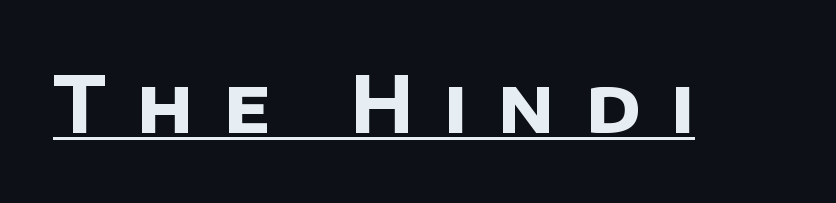
The glyphs in this specimen are sans serif. Beneath each row of characters lies a ruled line. There is plenty of visible air inserted between adjacent glyphs. Here the designer chose a conventional face with non-uniform glyph widths. The typesetting leans heavy: a genuine bold.
